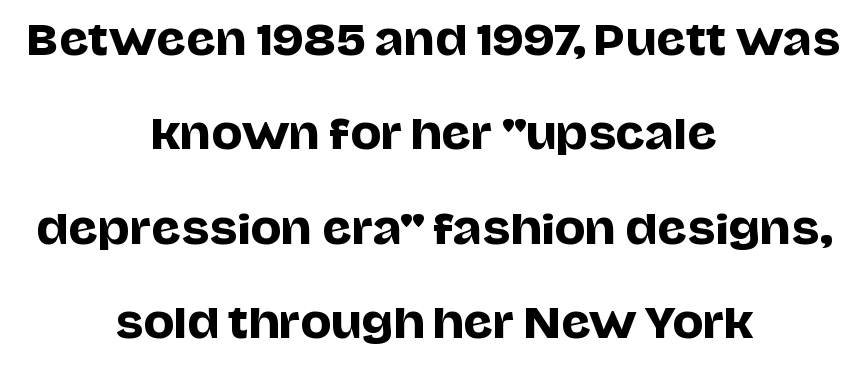
The type is set solid horizontally, with unmodified tracking. Spacing verdict: proportional, widths tailored to each character. The lines are quadded center. Glance below the letters and you will spot only blank space. No feet cap the strokes, marking this as sans-serif type.
